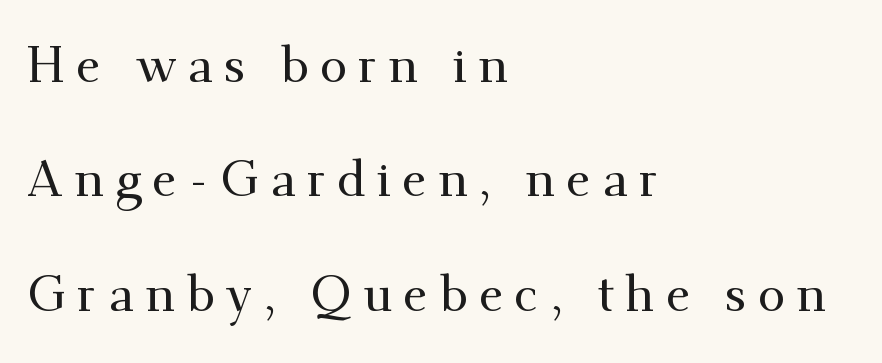
The rendering shows small feet on the letterforms — a serif design. Type without underlining. This rendering widens character spacing well past its baseline value. Quick note: not italic, upright. Layout note: lines flush left. The block of text is sparse from top to bottom, with ample space between rows.
